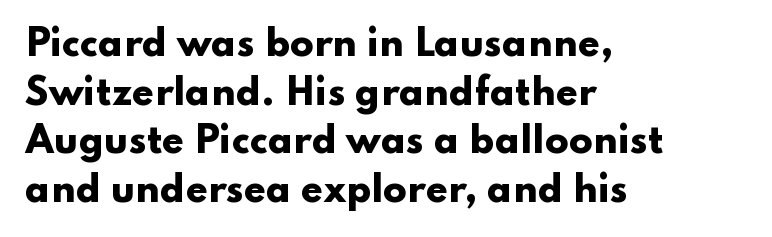
The image shows 35 px heavy, wide sans-serif type, upright; set left-aligned, normal line spacing (1.39x), normal letter spacing, not underlined; low stroke contrast and a small x-height.
